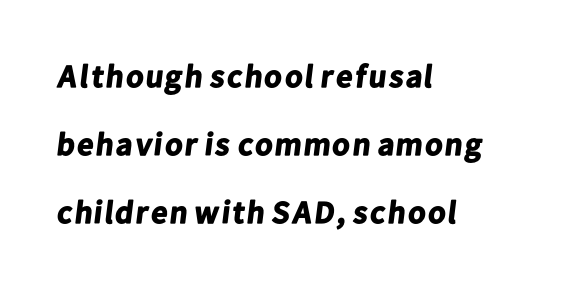
Reading down the block, your eye returns to a fixed left position each line. Typographic density is high because the face is bold. The passage shown stacks its lines with a broad gap. Is this a sans? Yes — the strokes have no serifs. The string is rendered with underlining switched off. Do the characters align in a grid? No, the font is proportional.
